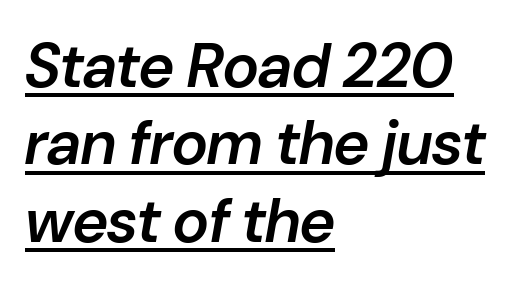
Q: Is the text bold? A: Semi-bold.
Q: Is the text italic (slanted)? A: Yes, it leans right by about 10 degrees.
Q: Is the text underlined? A: Yes.
Q: How is the paragraph aligned? A: Left-aligned.
Q: Is the spacing between letters normal or unusually wide? A: Normal.
Q: Is the spacing between lines tight, normal or loose? A: Normal.
Q: Width (condensed, normal, or wide)? A: Normal.
Q: Stroke contrast? A: Low.
Q: x-height? A: Medium.
Q: Monospaced? A: No.
